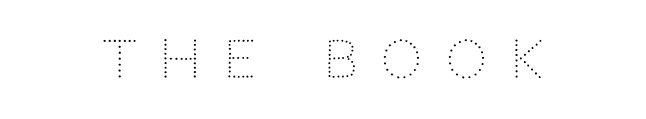
The image shows 51 px light sans-serif type, upright; set unusually wide letter spacing (+0.47 em), not underlined; low stroke contrast and a large x-height.
